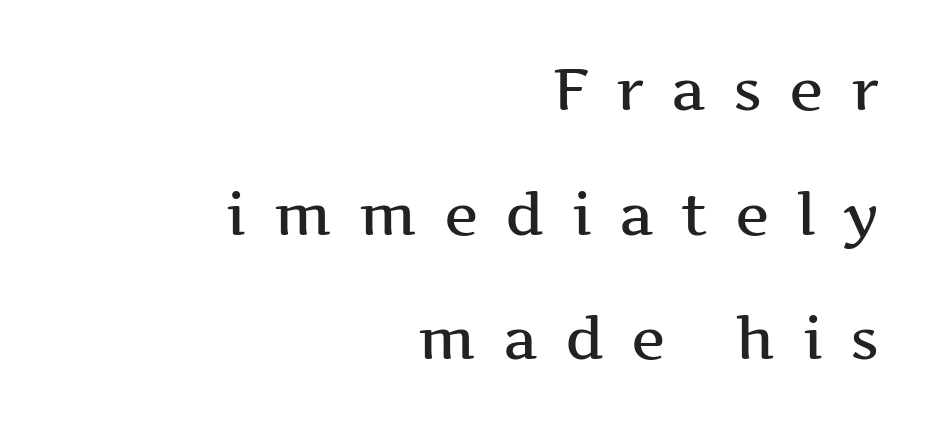
{"serif": "yes", "italic": "no", "width": "wide", "stroke_contrast": "medium", "x_height": "medium", "monospaced": "no", "underline": "no", "align": "right", "line_spacing": "loose", "line_spacing_ratio": 2.15, "letter_spacing": "wide", "letter_spacing_em": 0.47, "glyph_px": 58}
